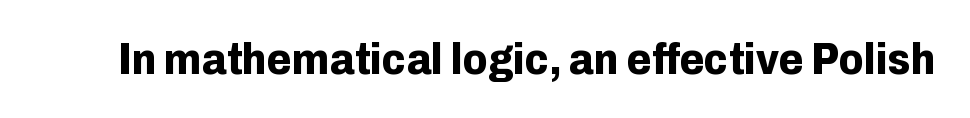
Students, note that the glyphs here touch the page at normal intervals. Varying glyph widths throughout — classic text-font behaviour. Typographically, this falls in the sans-serif category. Thick stems and heavy bowls — unmistakably bold. The letters stand straight up with perfectly vertical stems. The zone under the glyphs is completely vacant.
